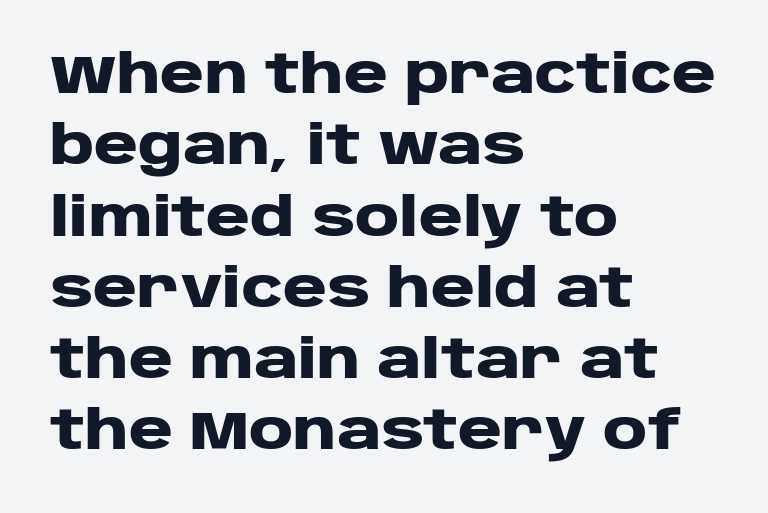
These lines are rendered in a variable-pitch font. When letters stand straight like this, we call the style roman or upright. The specimen omits any rule beneath the text block's lines. Is this a sans? Yes — the strokes have no serifs. Strokes here are thick enough to call this a true bold.
